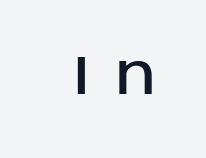
Q: Is the text italic (slanted)? A: No, it is upright.
Q: Is the typeface a serif or a sans-serif typeface? A: Sans-serif.
Q: Is the text underlined? A: No.
Q: Is the spacing between letters normal or unusually wide? A: Unusually wide.
Q: Width (condensed, normal, or wide)? A: Normal.
Q: Stroke contrast? A: Low.
Q: x-height? A: Large.
Q: Monospaced? A: No.
